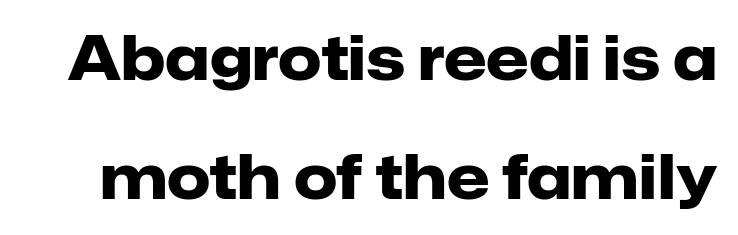
The image shows 61 px heavy sans-serif type, upright; set loose line spacing (1.95x), normal letter spacing, not underlined; low stroke contrast and a medium x-height.
